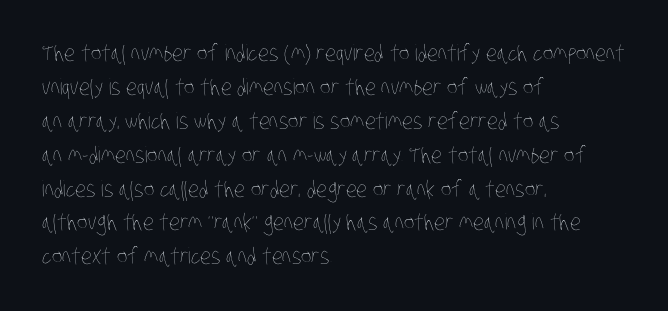
{"bold": "no", "underline": "no", "align": "left", "line_spacing": "normal", "line_spacing_ratio": 1.54, "letter_spacing": "normal", "letter_spacing_em": 0.0, "glyph_px": 22}
